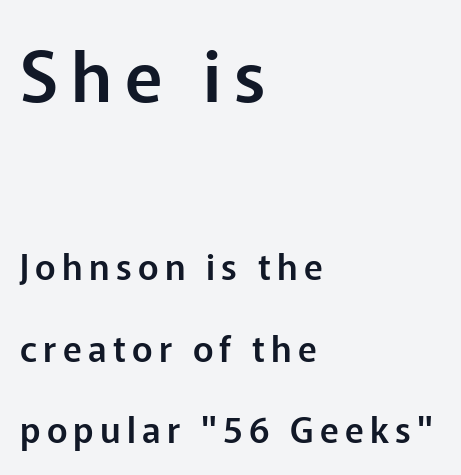
{"serif": "no", "italic": "no", "width": "normal", "stroke_contrast": "low", "x_height": "medium", "monospaced": "no", "underline": "no", "align": "left", "line_spacing": "loose", "line_spacing_ratio": 2.33, "larger_block": "first", "size_ratio": 2.0, "glyph_px": 70}
